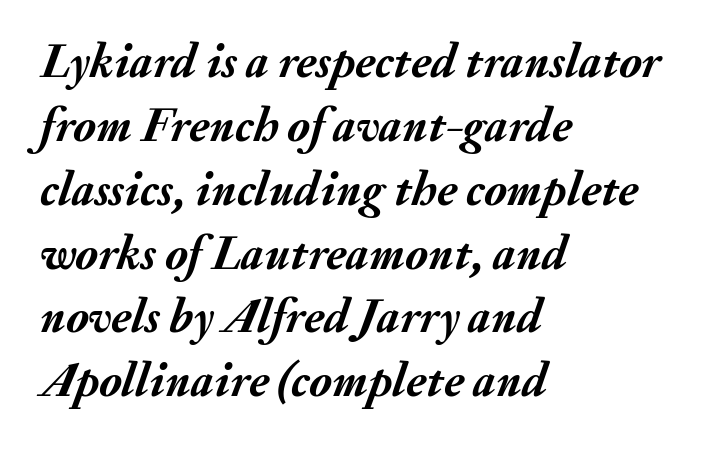
The image shows 48 px semibold type, italic (leaning right); set left-aligned, normal line spacing (1.33x), normal letter spacing, not underlined; medium stroke contrast and a small x-height.
